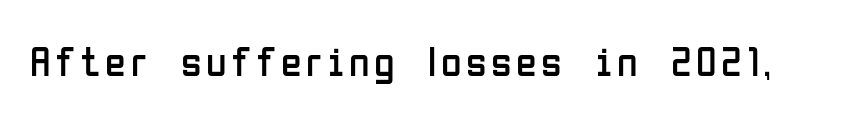
Q: Is the text bold? A: No.
Q: Is the text italic (slanted)? A: No, it is upright.
Q: Is the typeface a serif or a sans-serif typeface? A: Sans-serif.
Q: Is the text underlined? A: No.
Q: Width (condensed, normal, or wide)? A: Condensed.
Q: Stroke contrast? A: Low.
Q: x-height? A: Medium.
Q: Monospaced? A: No.
